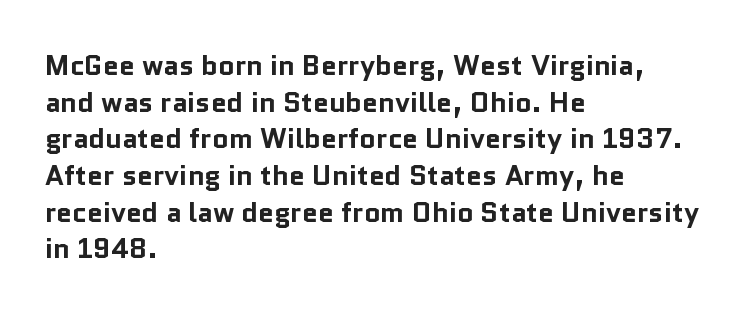
Q: Is the text bold? A: Yes.
Q: Is the text italic (slanted)? A: No, it is upright.
Q: Is the typeface a serif or a sans-serif typeface? A: Sans-serif.
Q: Is the text underlined? A: No.
Q: How is the paragraph aligned? A: Left-aligned.
Q: Is the spacing between letters normal or unusually wide? A: Normal.
Q: Is the spacing between lines tight, normal or loose? A: Normal.
Q: Width (condensed, normal, or wide)? A: Normal.
Q: Stroke contrast? A: Low.
Q: x-height? A: Medium.
Q: Monospaced? A: No.
